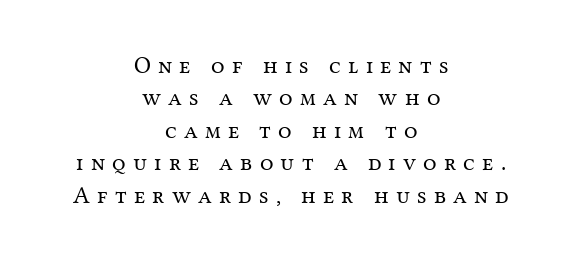
The image shows 24 px text type, upright; set centered, normal line spacing (1.35x), unusually wide letter spacing (+0.3 em), not underlined.
